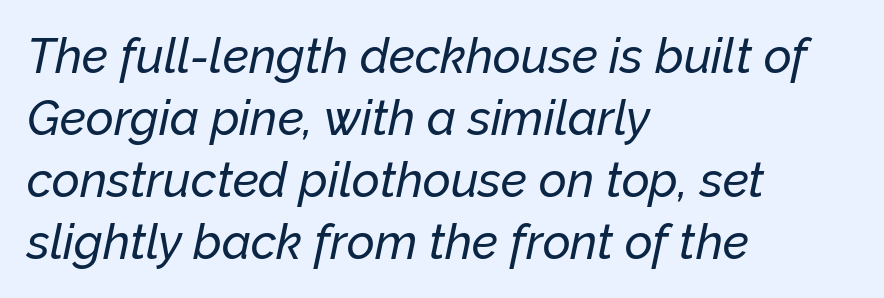
The image shows 48 px text type, italic (leaning right); set left-aligned, normal line spacing (1.29x), normal letter spacing, not underlined; low stroke contrast and a medium x-height.
